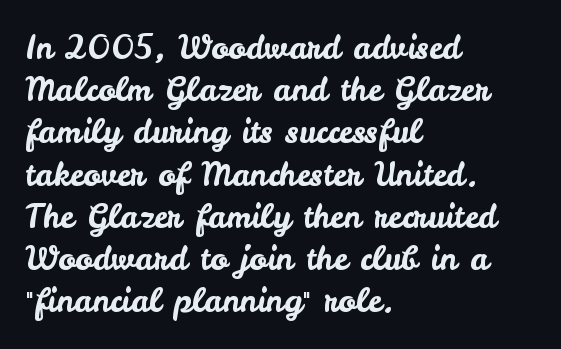
The image shows 32 px sans-serif type; set left-aligned, normal line spacing (1.32x), normal letter spacing, not underlined; low stroke contrast and a small x-height.
